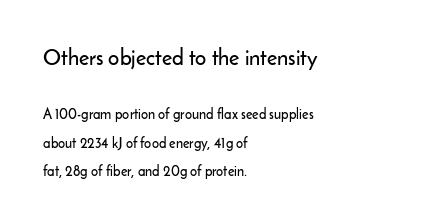
{"italic": "no", "underline": "no", "align": "left", "line_spacing": "loose", "line_spacing_ratio": 2.03, "letter_spacing": "normal", "letter_spacing_em": 0.0, "larger_block": "first", "size_ratio": 1.57, "glyph_px": 22}
